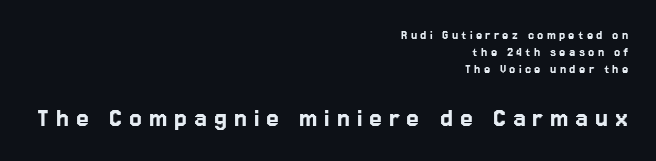
Q: Is the text italic (slanted)? A: No, it is upright.
Q: Is the typeface a serif or a sans-serif typeface? A: Sans-serif.
Q: Is the text underlined? A: No.
Q: How is the paragraph aligned? A: Right-aligned.
Q: Is the spacing between letters normal or unusually wide? A: Unusually wide.
Q: Which block of text is set in a larger size, the first (top) or the second (bottom)? A: The second (bottom) one.
Q: Width (condensed, normal, or wide)? A: Normal.
Q: Stroke contrast? A: Low.
Q: x-height? A: Medium.
Q: Monospaced? A: No.
